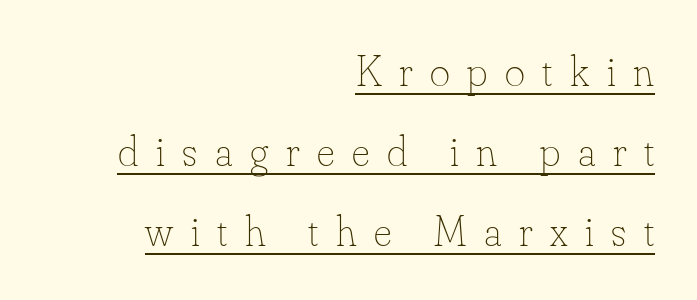
Q: Is the text bold? A: No.
Q: Is the text italic (slanted)? A: No, it is upright.
Q: Is the text underlined? A: Yes.
Q: How is the paragraph aligned? A: Right-aligned.
Q: Is the spacing between letters normal or unusually wide? A: Unusually wide.
Q: Width (condensed, normal, or wide)? A: Normal.
Q: Stroke contrast? A: Low.
Q: x-height? A: Small.
Q: Monospaced? A: No.
